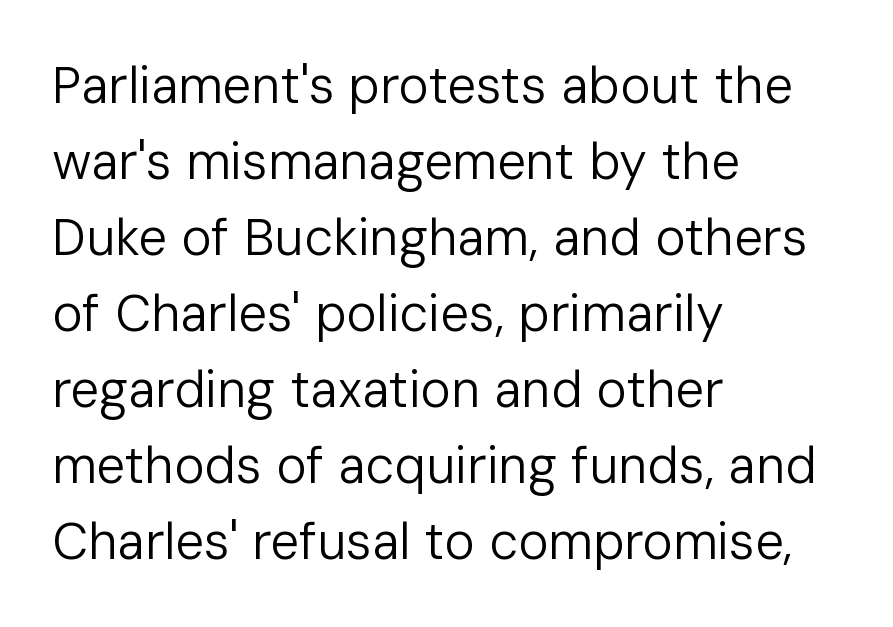
The rendering shows plain stroke endings on the letterforms — a sans-serif design. The letterforms sit shoulder to shoulder at normal distance. Spacing verdict: proportional, widths tailored to each character. No word sits above an underline. The axis of the letterforms is exactly vertical.
